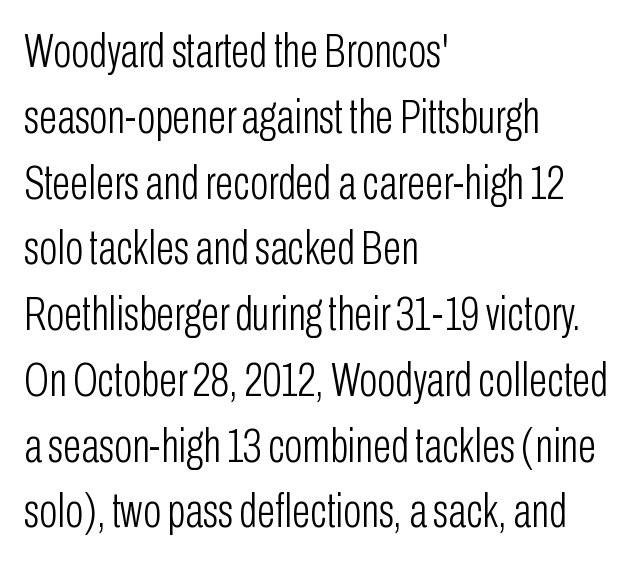
{"serif": "no", "italic": "no", "bold": "no", "weight": "light", "width": "condensed", "stroke_contrast": "low", "x_height": "medium", "monospaced": "no", "underline": "no", "align": "left", "line_spacing": "normal", "line_spacing_ratio": 1.37, "letter_spacing": "normal", "letter_spacing_em": 0.0, "glyph_px": 48}
